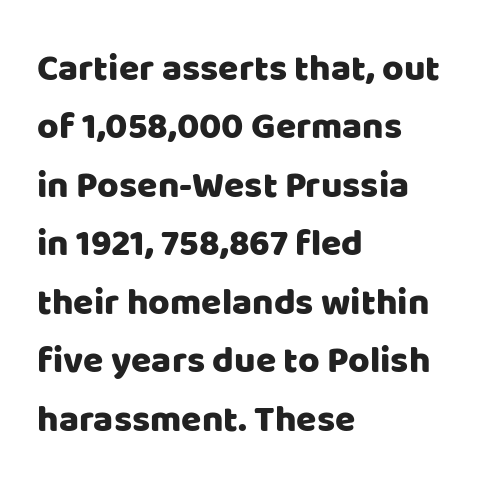
{"serif": "no", "italic": "no", "width": "normal", "stroke_contrast": "low", "x_height": "large", "monospaced": "no", "underline": "no", "align": "left", "line_spacing": "normal", "line_spacing_ratio": 1.58, "letter_spacing": "normal", "letter_spacing_em": 0.0, "glyph_px": 37}
